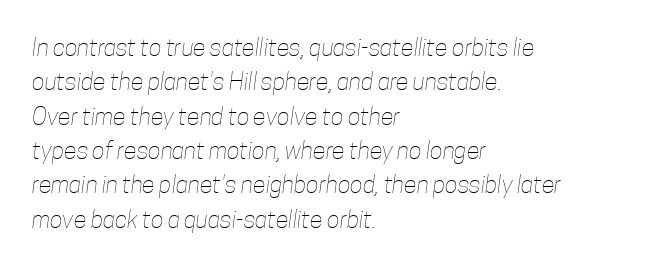
Underline: absent. These lines keep a tight, regular rhythm from letter to letter. Baseline-to-baseline distance is the conventional proportion of letter height. Which margin do the lines hug? The left one — the right edge is uneven. Bold? No — there's no thickening of the strokes.
